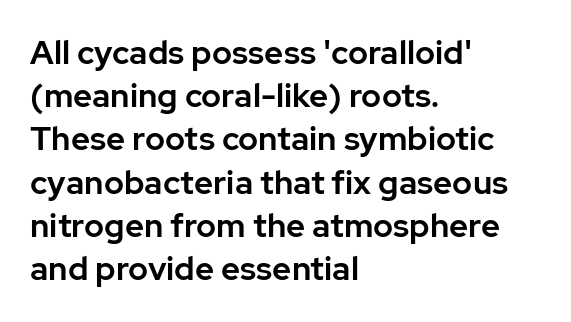
Q: Is the text italic (slanted)? A: No, it is upright.
Q: Is the typeface a serif or a sans-serif typeface? A: Sans-serif.
Q: Is the text underlined? A: No.
Q: How is the paragraph aligned? A: Left-aligned.
Q: Is the spacing between letters normal or unusually wide? A: Normal.
Q: Is the spacing between lines tight, normal or loose? A: Normal.
Q: Width (condensed, normal, or wide)? A: Normal.
Q: Stroke contrast? A: Low.
Q: x-height? A: Medium.
Q: Monospaced? A: No.
